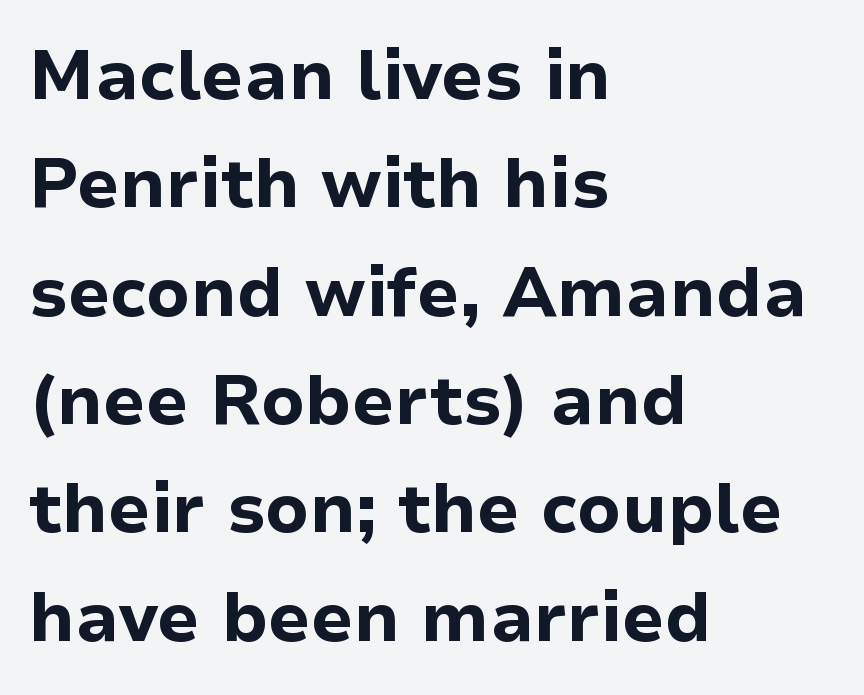
A typesetter would mark this as roman, not italic. A classic flush-left, rag-right setting is used for this passage. Vertical spacing — default. Nothing unusual about the tracking: characters are spaced as the font intends. The rendering uses natural spacing where letterforms have individual widths.
